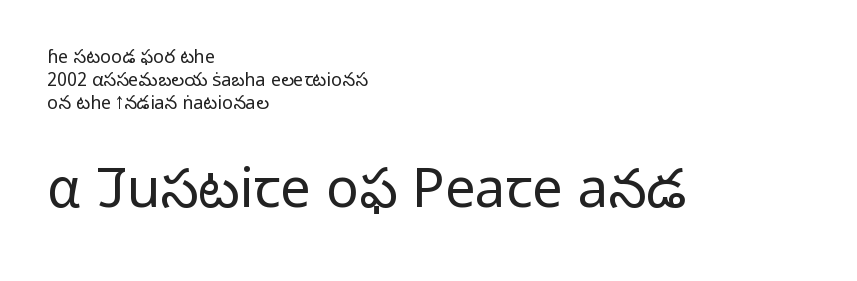
Letter spacing: default. Look at the bottom of the vertical strokes: they stop flat, with no serifs. Descenders are the only things crossing below the line. Small over large — that's the arrangement of the two blocks here. Ascenders rise straight up at ninety degrees. Vertically, the passage feels balanced, rows spaced as you'd expect.
